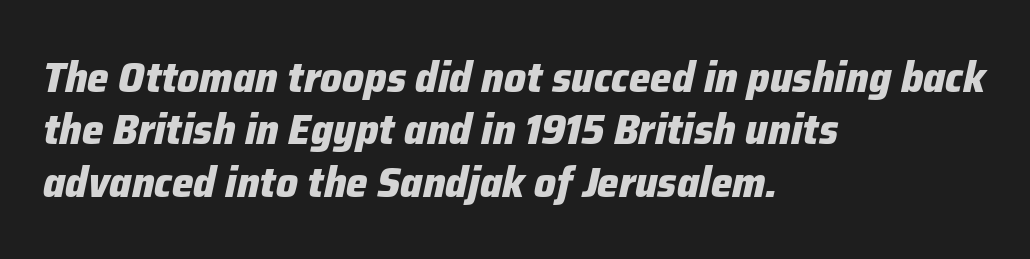
Q: Is the text bold? A: Yes.
Q: Is the text italic (slanted)? A: Yes, it leans right by about 12 degrees.
Q: Is the text underlined? A: No.
Q: How is the paragraph aligned? A: Left-aligned.
Q: Is the spacing between letters normal or unusually wide? A: Normal.
Q: Width (condensed, normal, or wide)? A: Normal.
Q: Stroke contrast? A: Low.
Q: x-height? A: Medium.
Q: Monospaced? A: No.
